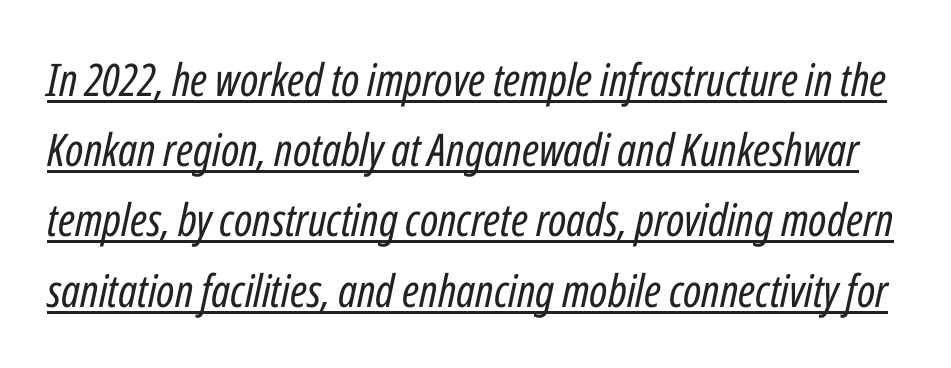
Q: Is the text bold? A: No.
Q: Is the text italic (slanted)? A: Yes, it leans right by about 12 degrees.
Q: Is the text underlined? A: Yes.
Q: Is the spacing between letters normal or unusually wide? A: Normal.
Q: Is the spacing between lines tight, normal or loose? A: Normal.
Q: Width (condensed, normal, or wide)? A: Condensed.
Q: Stroke contrast? A: Low.
Q: x-height? A: Medium.
Q: Monospaced? A: No.
